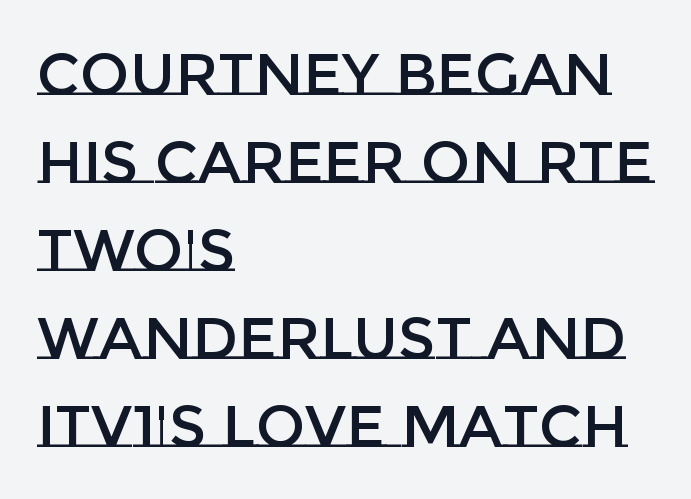
This sample uses plain, unmodified letter spacing. Varying glyph widths throughout — classic text-font behaviour. The leading is moderate, giving the passage an even texture. Only glyphs here, with clear space below each row.
